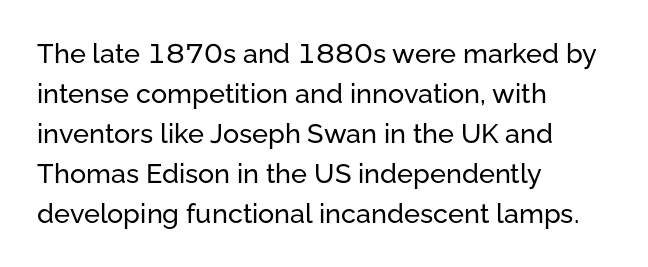
{"italic": "no", "underline": "no", "align": "left", "line_spacing": "normal", "line_spacing_ratio": 1.48, "letter_spacing": "normal", "letter_spacing_em": 0.0, "glyph_px": 27}
